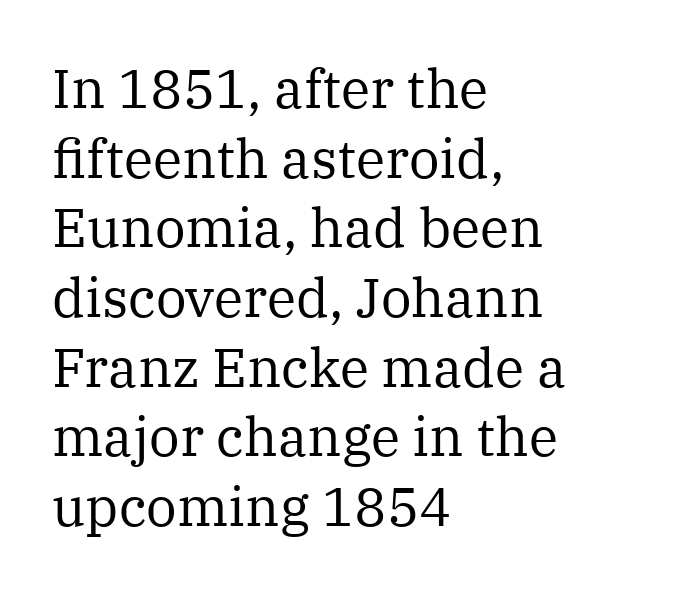
The rendering anchors every line to the left-hand side. This sample uses an upright cut, with every glyph sitting square on the baseline. The gaps between neighbouring characters are ordinary and unremarkable. The letters advance in unequal steps, a hallmark of proportional type. Interline gaps are of average width in this sample. The font family rendered here belongs to the serif group.
